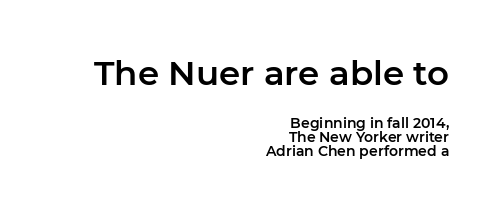
{"serif": "no", "italic": "no", "width": "normal", "stroke_contrast": "low", "x_height": "medium", "monospaced": "no", "underline": "no", "align": "right", "line_spacing": "tight", "line_spacing_ratio": 1.01, "letter_spacing": "normal", "letter_spacing_em": 0.0, "larger_block": "first", "size_ratio": 2.43, "glyph_px": 34}
